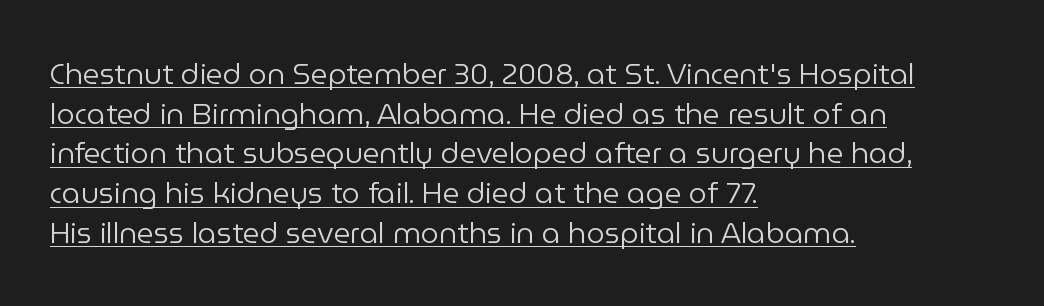
Q: Is the text bold? A: No.
Q: Is the text italic (slanted)? A: No, it is upright.
Q: Is the typeface a serif or a sans-serif typeface? A: Sans-serif.
Q: Is the text underlined? A: Yes.
Q: How is the paragraph aligned? A: Left-aligned.
Q: Is the spacing between letters normal or unusually wide? A: Normal.
Q: Is the spacing between lines tight, normal or loose? A: Normal.
Q: Width (condensed, normal, or wide)? A: Normal.
Q: Stroke contrast? A: Low.
Q: x-height? A: Medium.
Q: Monospaced? A: No.
